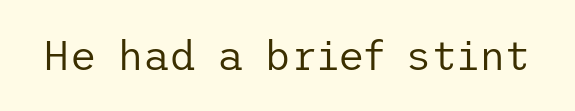
The image shows 41 px regular-weight sans-serif type, upright; set normal letter spacing, not underlined; low stroke contrast and a medium x-height.
